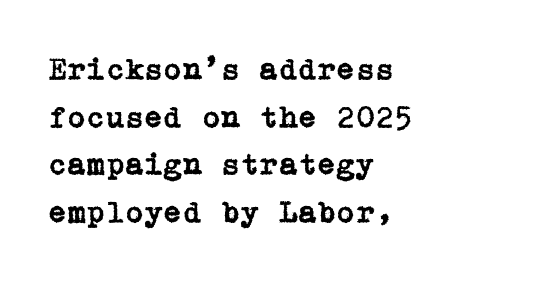
Q: Is the text italic (slanted)? A: No, it is upright.
Q: Is the typeface a serif or a sans-serif typeface? A: Serif.
Q: Is the text underlined? A: No.
Q: How is the paragraph aligned? A: Left-aligned.
Q: Is the spacing between letters normal or unusually wide? A: Normal.
Q: Is the spacing between lines tight, normal or loose? A: Normal.
Q: Width (condensed, normal, or wide)? A: Normal.
Q: Stroke contrast? A: Low.
Q: x-height? A: Medium.
